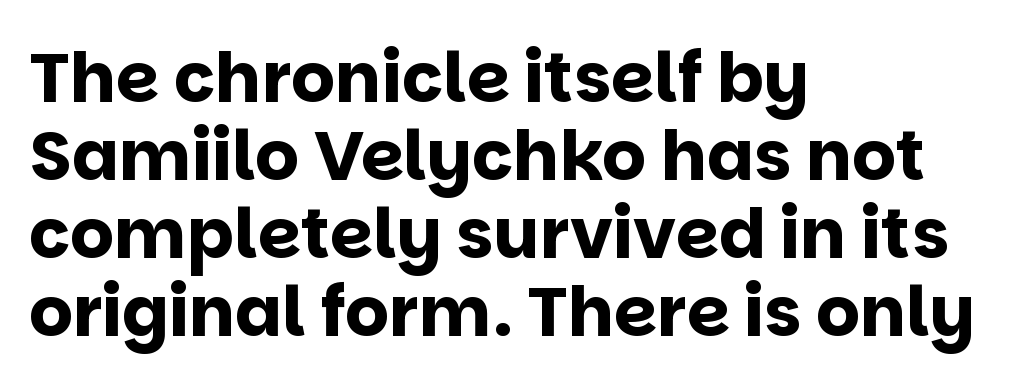
Words float on clear page, feet unadorned. The face used here is proportionally spaced, like ordinary book or web type. The passage is arranged the way most books set body copy — flush left. Nobody touched the tracking dial on this one.
